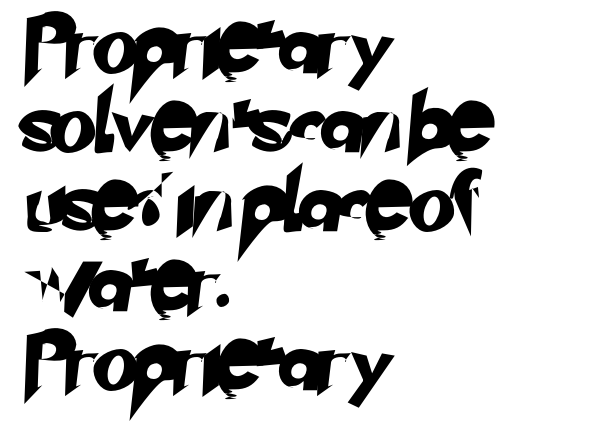
The image shows 60 px sans-serif type; set left-aligned, normal line spacing (1.32x), normal letter spacing, not underlined; low stroke contrast and a small x-height.
